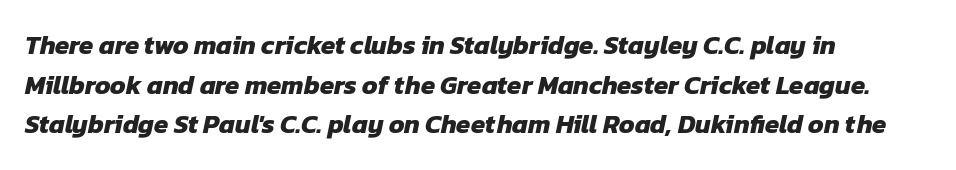
Q: Is the text bold? A: Yes.
Q: Is the text underlined? A: No.
Q: How is the paragraph aligned? A: Left-aligned.
Q: Is the spacing between letters normal or unusually wide? A: Normal.
Q: Is the spacing between lines tight, normal or loose? A: Normal.
